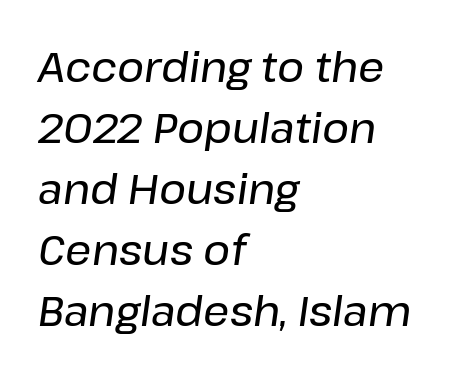
The image shows 41 px text type, italic (leaning right); set left-aligned, normal line spacing (1.49x), normal letter spacing, not underlined; low stroke contrast and a medium x-height.
